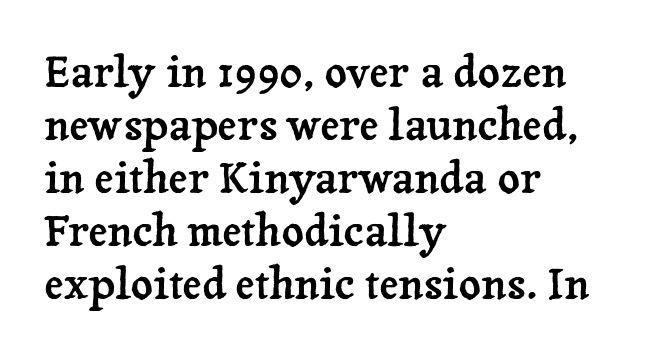
In CSS terms this would be text-align: left. Is this a fixed-width face? No — the glyphs have proportional, varying widths. Descender tails drop into unmarked territory. Is this a sans? No — the strokes have serifs. A typesetter would call this zero additional tracking. The type sits square on the baseline with zero lean.
